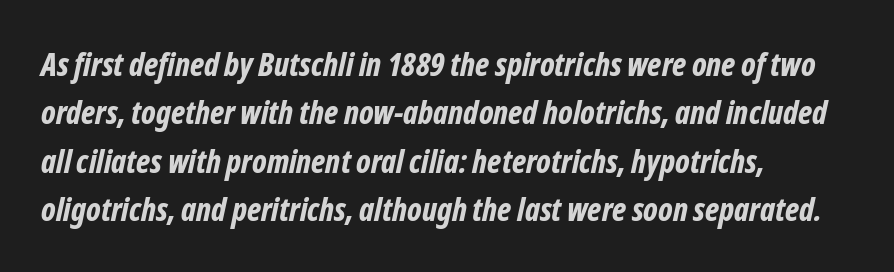
{"italic": "yes", "lean": "right", "slant_degrees": 12, "bold": "yes", "weight": "bold", "width": "condensed", "stroke_contrast": "low", "x_height": "medium", "monospaced": "no", "underline": "no", "align": "left", "line_spacing": "normal", "line_spacing_ratio": 1.51, "letter_spacing": "normal", "letter_spacing_em": 0.0, "glyph_px": 32}
